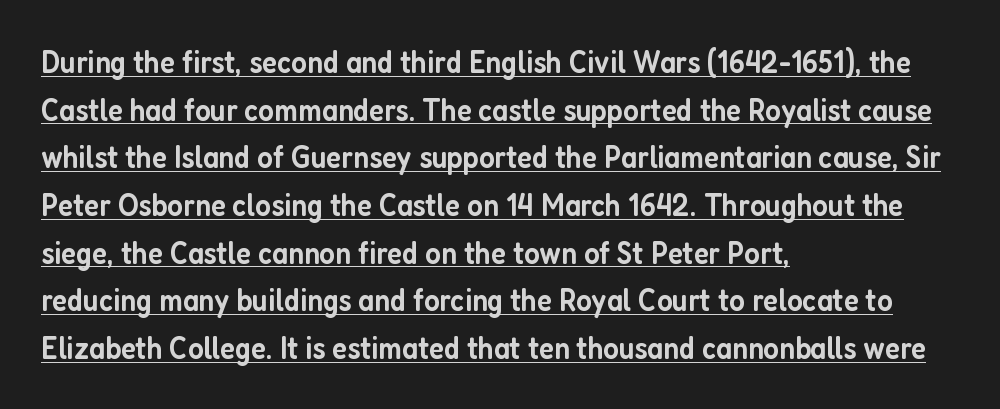
Q: Is the text bold? A: Semi-bold.
Q: Is the text italic (slanted)? A: No, it is upright.
Q: Is the typeface a serif or a sans-serif typeface? A: Sans-serif.
Q: Is the text underlined? A: Yes.
Q: How is the paragraph aligned? A: Left-aligned.
Q: Is the spacing between letters normal or unusually wide? A: Normal.
Q: Is the spacing between lines tight, normal or loose? A: Normal.
Q: Width (condensed, normal, or wide)? A: Condensed.
Q: Stroke contrast? A: Low.
Q: x-height? A: Medium.
Q: Monospaced? A: No.
